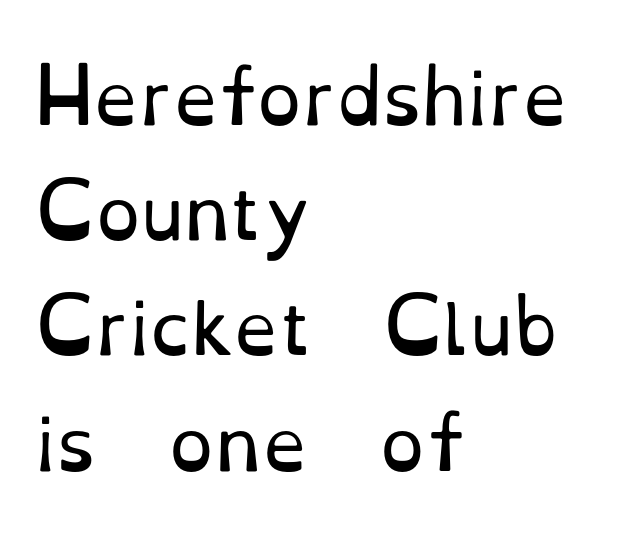
Reading down the block, your eye returns to a fixed left position each line. If you drew a line through each stem, it would be perfectly vertical. The specimen omits any rule beneath the text block's lines. These lines keep a tight, regular rhythm from letter to letter. No extra ink here — the face is not bold.
